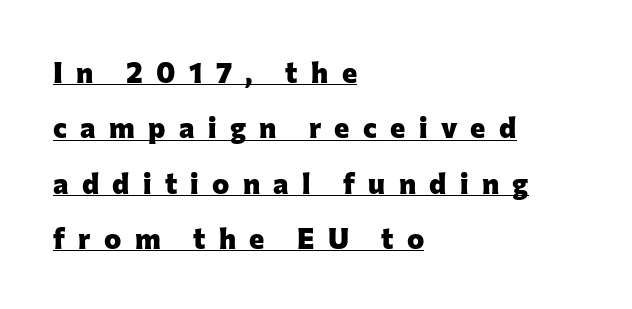
Words appear elongated and porous because spacing is wide. Leftover space on each line is placed entirely after the last word. I'd call this a sans setting — the letters go barefoot. This is underlined copy, the kind a proofreader might mark for attention. These words are printed bold, with thick strokes throughout.
